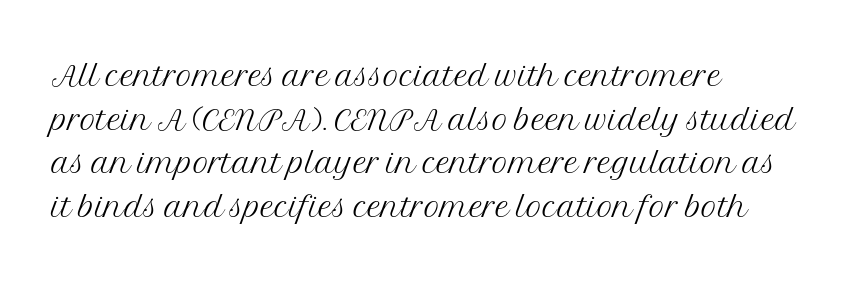
The gap between lines stays unmarked. What's the leading like? Squeezed, with rows nearly overlapping. If you drew a ruler down the left edge, every line would touch it. Do the characters align in a grid? No, the font is proportional.
